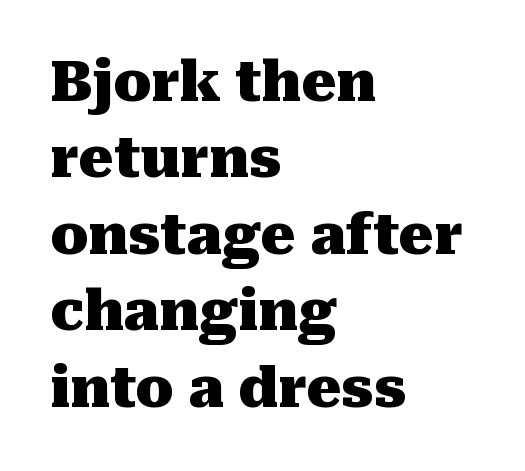
Q: Is the text bold? A: Yes.
Q: Is the text italic (slanted)? A: No, it is upright.
Q: Is the typeface a serif or a sans-serif typeface? A: Serif.
Q: Is the text underlined? A: No.
Q: How is the paragraph aligned? A: Left-aligned.
Q: Is the spacing between letters normal or unusually wide? A: Normal.
Q: Is the spacing between lines tight, normal or loose? A: Normal.
Q: Width (condensed, normal, or wide)? A: Normal.
Q: Stroke contrast? A: Medium.
Q: x-height? A: Medium.
Q: Monospaced? A: No.
